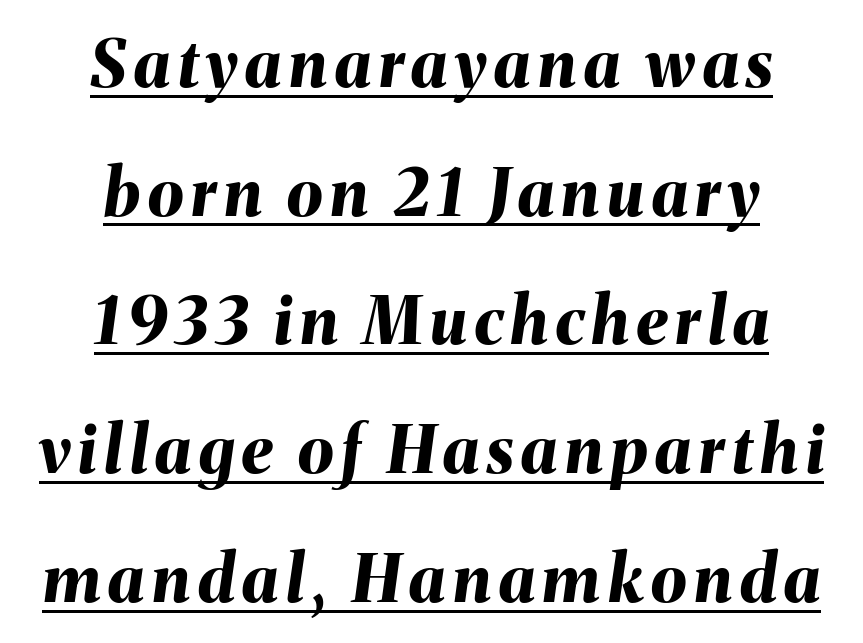
The image shows 65 px bold type, italic (leaning right); set centered, loose line spacing (1.98x), underlined; medium stroke contrast and a medium x-height.
